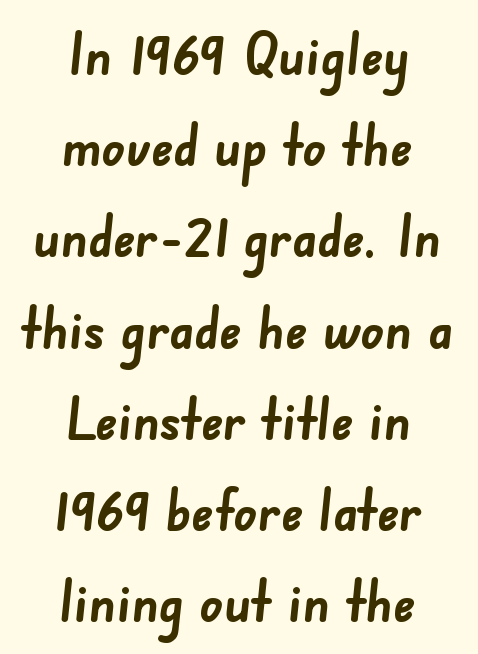
Q: Is the text bold? A: Yes.
Q: Is the typeface a serif or a sans-serif typeface? A: Sans-serif.
Q: Is the text underlined? A: No.
Q: How is the paragraph aligned? A: Centered.
Q: Is the spacing between letters normal or unusually wide? A: Normal.
Q: Is the spacing between lines tight, normal or loose? A: Normal.
Q: Width (condensed, normal, or wide)? A: Normal.
Q: Stroke contrast? A: Low.
Q: x-height? A: Small.
Q: Monospaced? A: No.
